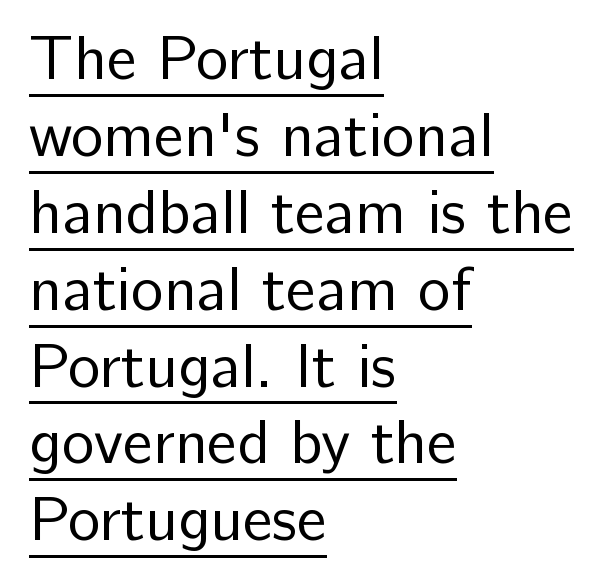
{"serif": "no", "italic": "no", "bold": "no", "weight": "regular", "width": "normal", "stroke_contrast": "low", "x_height": "medium", "monospaced": "no", "underline": "yes", "align": "left", "line_spacing_ratio": 1.24, "letter_spacing": "normal", "letter_spacing_em": 0.0, "glyph_px": 62}
